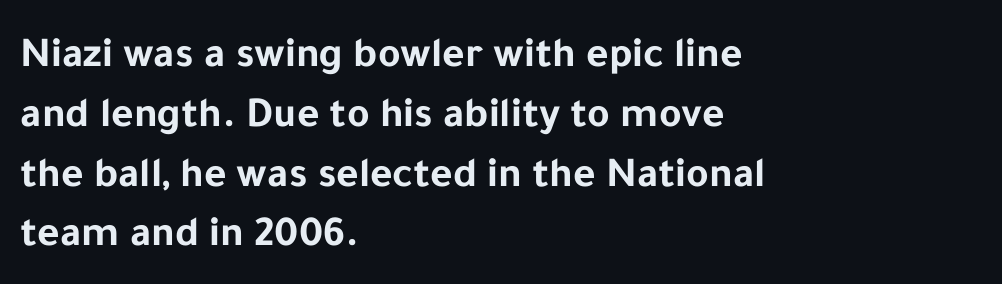
The face used here is proportionally spaced, like ordinary book or web type. Typographically, this falls in the sans-serif category. Layout note: lines flush left. Italic: no, the glyphs are upright roman.
